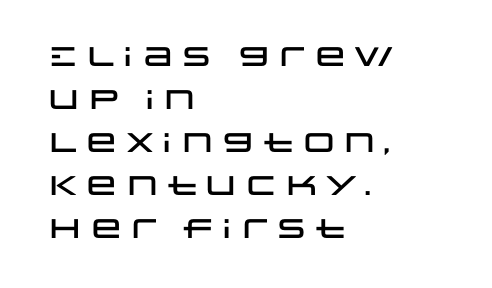
Notice how descenders clear the ascenders below comfortably — that's standard leading. Rendered with straight, roman letterforms. These lines keep a tight, regular rhythm from letter to letter. Only glyphs here, with clear space below each row. Line beginnings align vertically; line endings do not.
